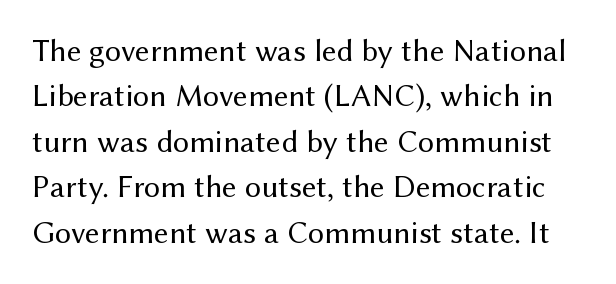
These lines keep a tight, regular rhythm from letter to letter. I'd call this a sans setting — the letters go barefoot. Notice how the stems are strictly vertical — no italics here. Unbolded letterforms with no extra heft.
